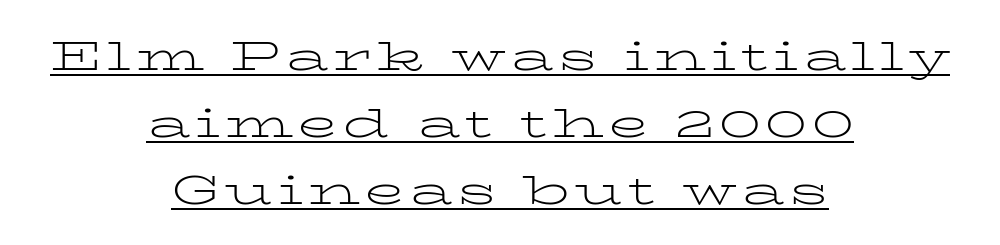
{"serif": "yes", "italic": "no", "bold": "no", "weight": "light", "width": "wide", "stroke_contrast": "low", "x_height": "medium", "monospaced": "no", "underline": "yes", "align": "center", "line_spacing": "normal", "line_spacing_ratio": 1.63, "glyph_px": 41}
